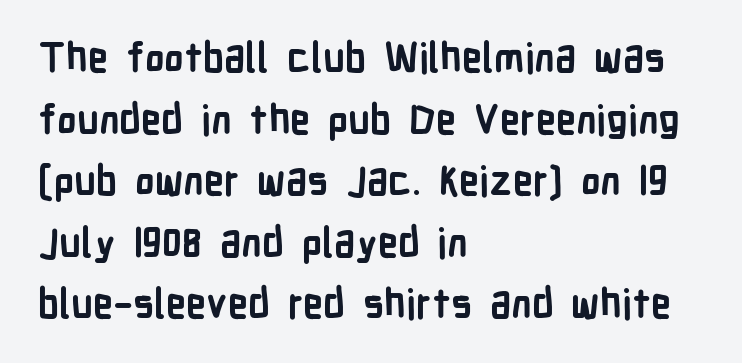
The image shows 40 px semibold, condensed sans-serif type, upright; set left-aligned, normal line spacing (1.54x), normal letter spacing, not underlined; low stroke contrast and a medium x-height.
